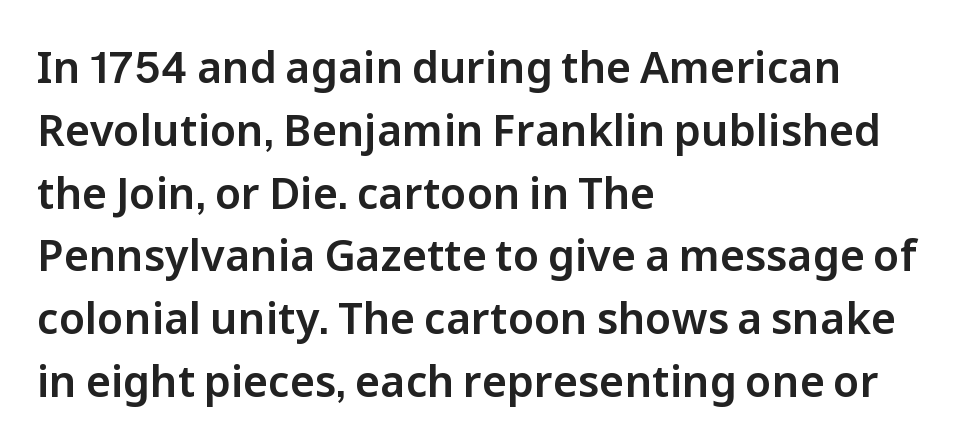
Q: Is the text italic (slanted)? A: No, it is upright.
Q: Is the typeface a serif or a sans-serif typeface? A: Sans-serif.
Q: Is the text underlined? A: No.
Q: How is the paragraph aligned? A: Left-aligned.
Q: Is the spacing between letters normal or unusually wide? A: Normal.
Q: Is the spacing between lines tight, normal or loose? A: Normal.
Q: Width (condensed, normal, or wide)? A: Normal.
Q: Stroke contrast? A: Low.
Q: x-height? A: Medium.
Q: Monospaced? A: No.
